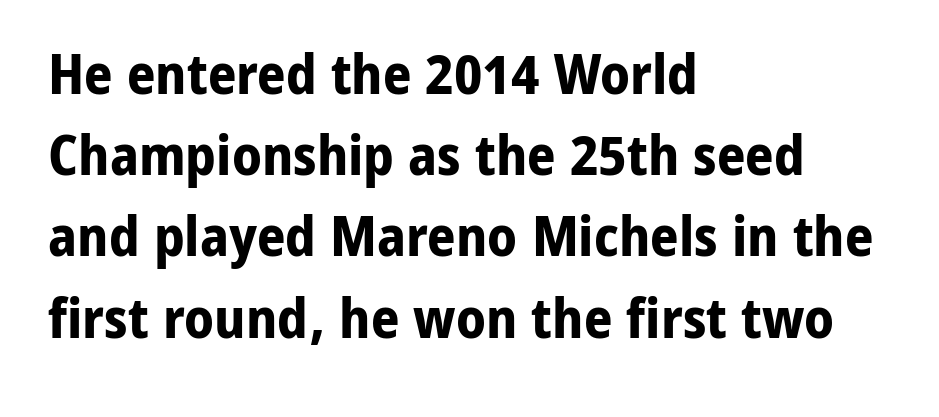
The image shows 56 px bold sans-serif type, upright; set left-aligned, normal line spacing (1.45x), normal letter spacing, not underlined; low stroke contrast and a medium x-height.
